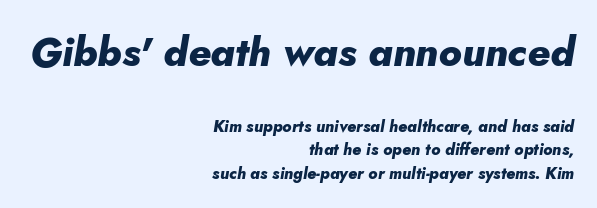
Horizontal bands of white between lines are of average thickness. Note the varied advance widths — an 'i' is clearly narrower than an 'm'. Compared with ordinary roman type, these characters are visibly tilted. Typographic density is high because the face is bold.
